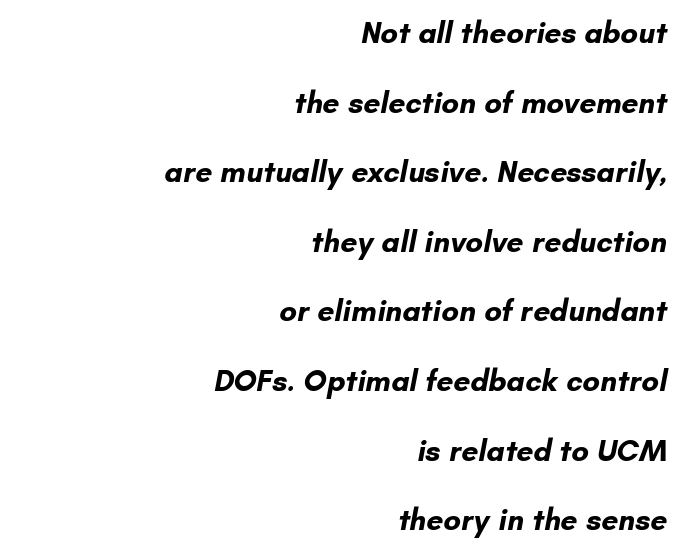
Q: Is the text bold? A: Yes.
Q: Is the typeface a serif or a sans-serif typeface? A: Sans-serif.
Q: Is the text underlined? A: No.
Q: How is the paragraph aligned? A: Right-aligned.
Q: Is the spacing between letters normal or unusually wide? A: Normal.
Q: Is the spacing between lines tight, normal or loose? A: Loose.
Q: Width (condensed, normal, or wide)? A: Normal.
Q: Stroke contrast? A: Low.
Q: x-height? A: Small.
Q: Monospaced? A: No.
